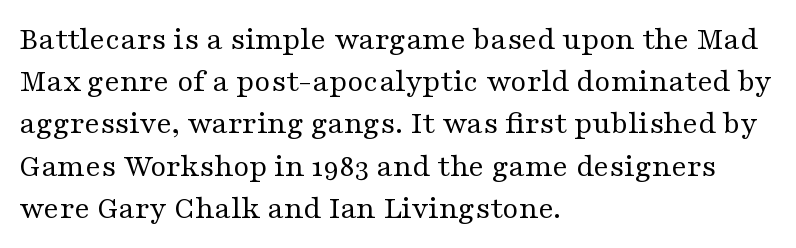
{"serif": "yes", "italic": "no", "bold": "no", "weight": "regular", "width": "wide", "stroke_contrast": "medium", "x_height": "medium", "monospaced": "no", "underline": "no", "align": "left", "line_spacing": "normal", "line_spacing_ratio": 1.28, "letter_spacing": "normal", "letter_spacing_em": 0.0, "glyph_px": 33}
